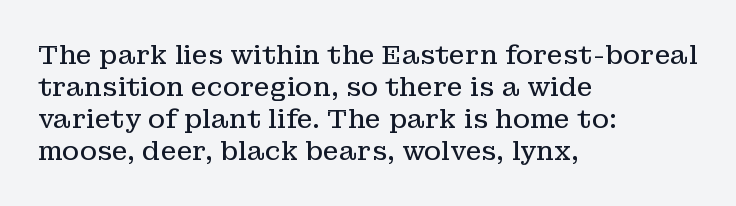
{"italic": "no", "bold": "no", "underline": "no", "align": "left", "line_spacing_ratio": 1.23, "letter_spacing": "normal", "letter_spacing_em": 0.0, "glyph_px": 26}
